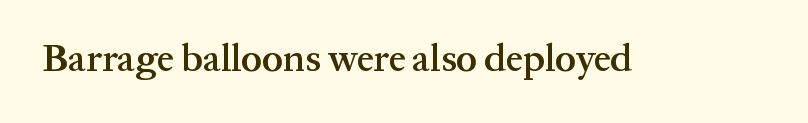
The image shows 38 px semibold serif type, upright; set normal letter spacing, not underlined; medium stroke contrast and a medium x-height.
